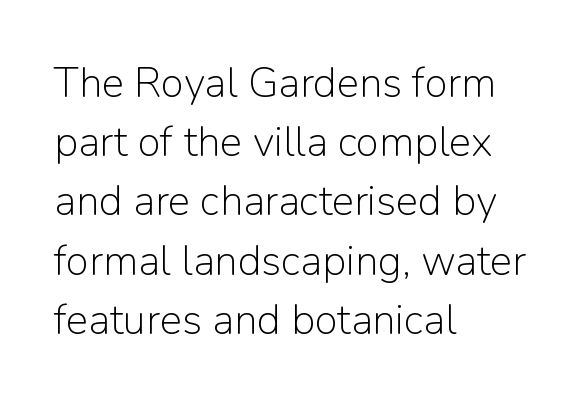
These lines are composed in type without serifs. Bare-footed words on every line. This sample has the flowing, uneven cadence of proportional lettering. The passage shown is not bold in any degree. No extra tracking has been applied to these lines. The text block is weighted toward the left margin, trailing off unevenly rightward.
